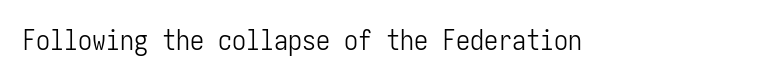
The image shows 28 px light, condensed sans-serif type, upright; set normal letter spacing, not underlined; low stroke contrast and a medium x-height.
